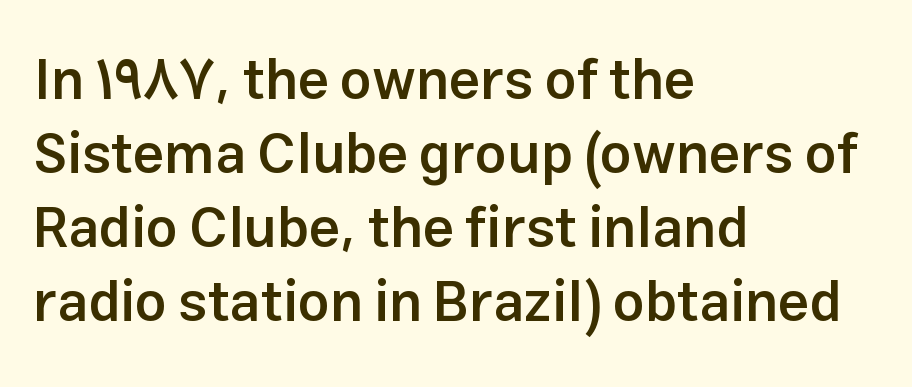
The typesetting leans somewhat heavy: a semibold. Unmarked baselines from the first word to the last. Character widths vary here, with narrow letters taking less room than wide ones. The rendering anchors every line to the left-hand side. Does the type have serifs? No, each stem ends abruptly.
